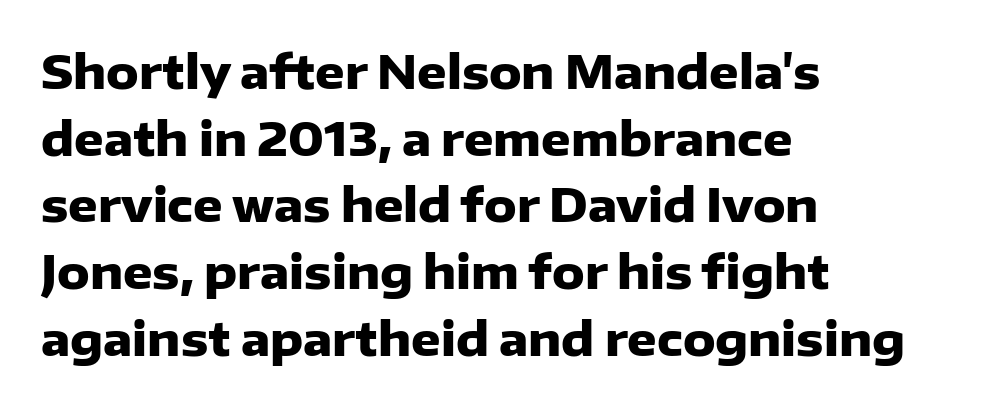
Students, observe: this is what conventionally led text looks like. Short and long lines alike share a common starting point at left. Plenty of ink on the page — the face is bold. Ordinary non-slanted type is in use. The foot of each line stays bare and open. Regarding serifs, this sample does without them.
